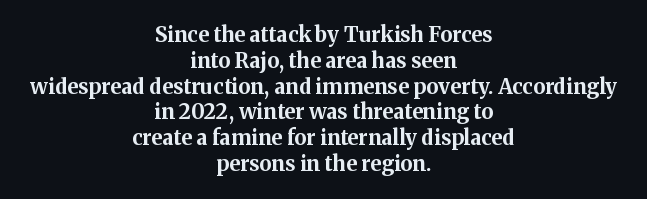
The image shows 21 px bold type, upright; set centered, line spacing 1.23x, normal letter spacing, not underlined.
